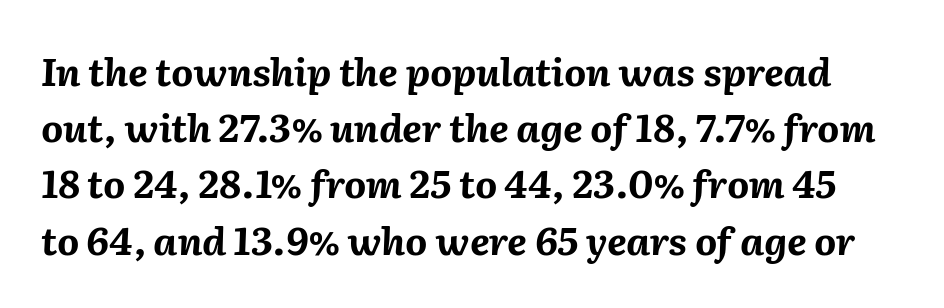
Leading matches the norm, producing a regular column. Lines of text with bare space underneath. Think of a printed novel: that variable character pitch is what you see here. Words appear dense and cohesive because spacing is normal.
